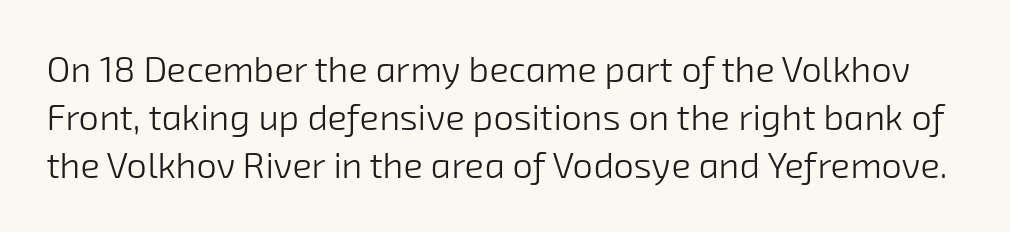
{"serif": "no", "bold": "no", "weight": "light", "width": "normal", "stroke_contrast": "low", "x_height": "medium", "monospaced": "no", "underline": "no", "line_spacing": "normal", "line_spacing_ratio": 1.33, "letter_spacing": "normal", "letter_spacing_em": 0.0, "glyph_px": 36}
